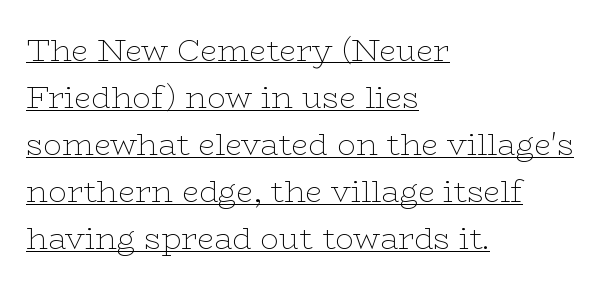
{"serif": "yes", "italic": "no", "bold": "no", "weight": "thin", "width": "wide", "stroke_contrast": "low", "x_height": "medium", "monospaced": "no", "underline": "yes", "align": "left", "line_spacing": "normal", "line_spacing_ratio": 1.52, "letter_spacing": "normal", "letter_spacing_em": 0.0, "glyph_px": 31}
